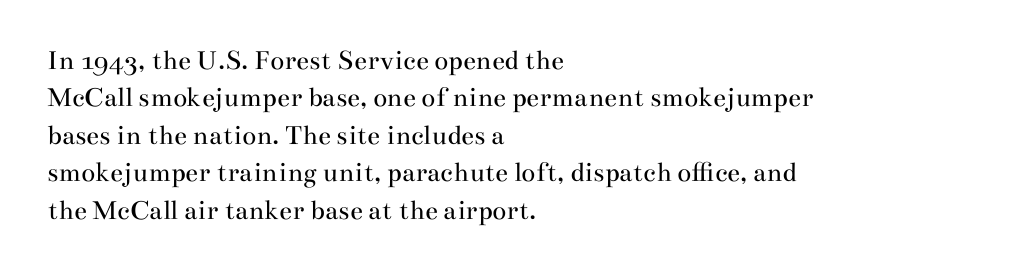
{"serif": "yes", "italic": "no", "bold": "no", "weight": "regular", "width": "wide", "stroke_contrast": "medium", "x_height": "small", "monospaced": "no", "underline": "no", "align": "left", "line_spacing": "normal", "line_spacing_ratio": 1.29, "letter_spacing": "normal", "letter_spacing_em": 0.0, "glyph_px": 29}
